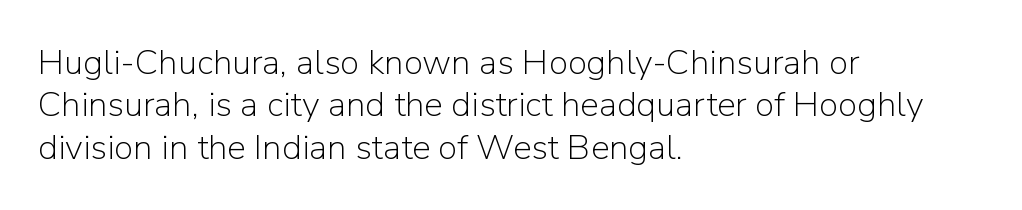
Q: Is the text bold? A: No.
Q: Is the text italic (slanted)? A: No, it is upright.
Q: Is the typeface a serif or a sans-serif typeface? A: Sans-serif.
Q: Is the text underlined? A: No.
Q: How is the paragraph aligned? A: Left-aligned.
Q: Is the spacing between letters normal or unusually wide? A: Normal.
Q: Width (condensed, normal, or wide)? A: Normal.
Q: Stroke contrast? A: Low.
Q: x-height? A: Medium.
Q: Monospaced? A: No.
